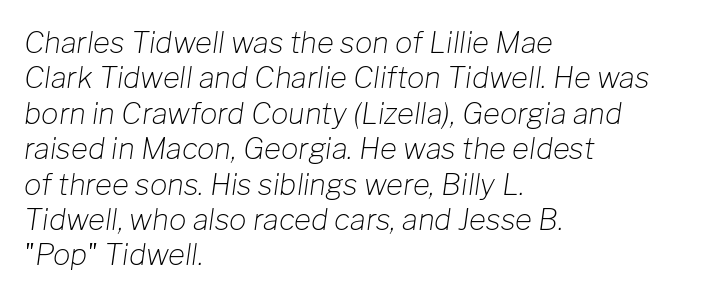
Q: Is the text bold? A: No.
Q: Is the text italic (slanted)? A: Yes, it leans right by about 8 degrees.
Q: Is the text underlined? A: No.
Q: How is the paragraph aligned? A: Left-aligned.
Q: Is the spacing between letters normal or unusually wide? A: Normal.
Q: Width (condensed, normal, or wide)? A: Normal.
Q: Stroke contrast? A: Low.
Q: x-height? A: Medium.
Q: Monospaced? A: No.
